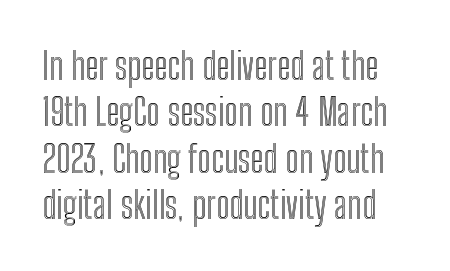
{"italic": "no", "width": "condensed", "x_height": "medium", "monospaced": "no", "underline": "no", "line_spacing_ratio": 1.22, "letter_spacing": "normal", "letter_spacing_em": 0.0, "glyph_px": 38}
